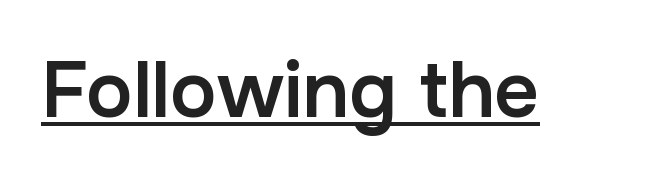
The image shows 78 px semibold sans-serif type, upright; set normal letter spacing, underlined; low stroke contrast and a medium x-height.
